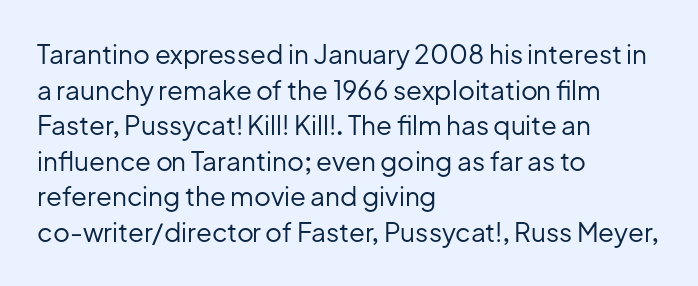
Q: Is the text bold? A: No.
Q: Is the text italic (slanted)? A: No, it is upright.
Q: Is the text underlined? A: No.
Q: How is the paragraph aligned? A: Left-aligned.
Q: Is the spacing between letters normal or unusually wide? A: Normal.
Q: Is the spacing between lines tight, normal or loose? A: Normal.
